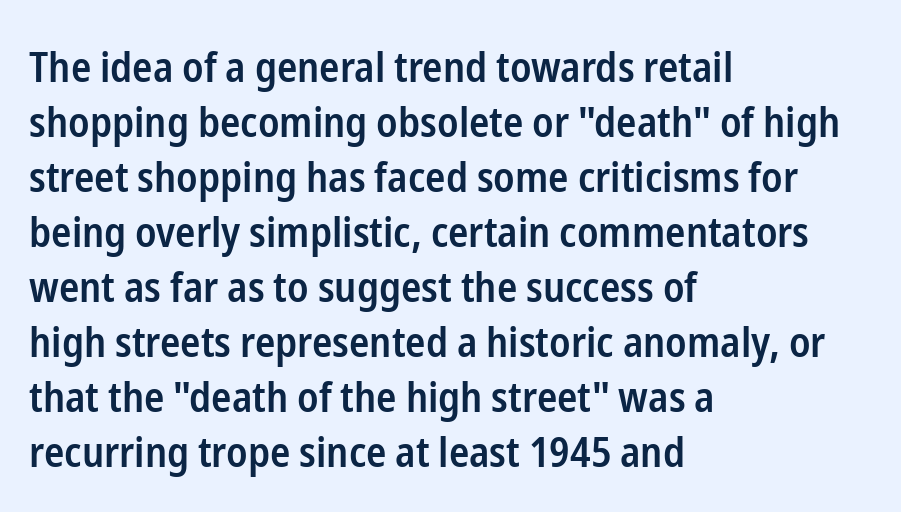
Which margin do the lines hug? The left one — the right edge is uneven. Observe the ordinary spacing: letters are neighbours, not strangers. The face used here is proportionally spaced, like ordinary book or web type. The font's upright variant was chosen for this text.
